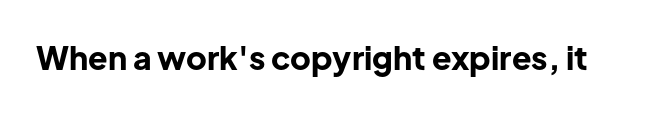
{"serif": "no", "italic": "no", "bold": "yes", "weight": "bold", "width": "normal", "stroke_contrast": "low", "x_height": "medium", "monospaced": "no", "underline": "no", "letter_spacing": "normal", "letter_spacing_em": 0.0, "glyph_px": 32}
